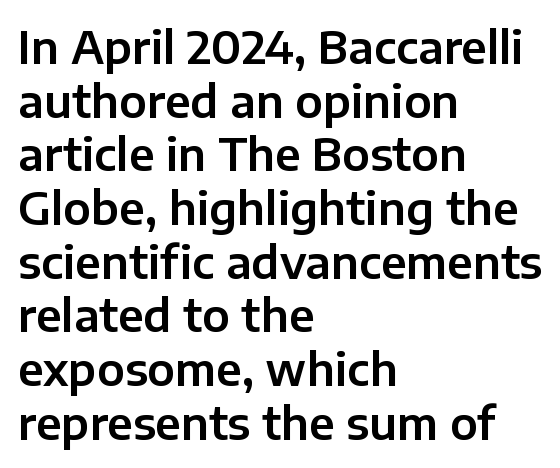
Here the glyphs are tracked normally, forming tight word shapes. The words here are not underlined. The font's upright variant was chosen for this text. Font category for this specimen: sans-serif.
